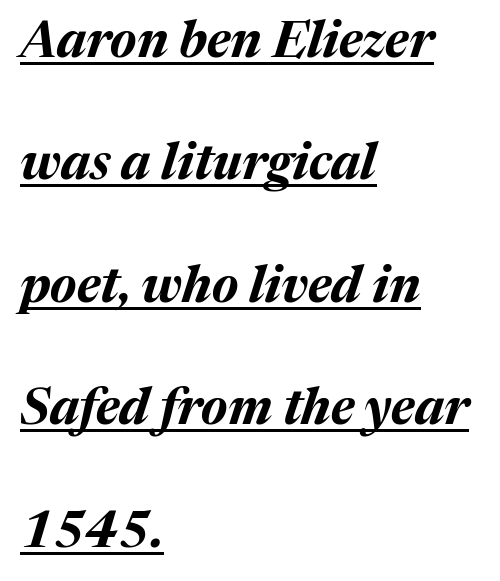
Q: Is the text bold? A: Yes.
Q: Is the text italic (slanted)? A: Yes, it leans right by about 17 degrees.
Q: Is the text underlined? A: Yes.
Q: How is the paragraph aligned? A: Left-aligned.
Q: Is the spacing between letters normal or unusually wide? A: Normal.
Q: Is the spacing between lines tight, normal or loose? A: Loose.
Q: Width (condensed, normal, or wide)? A: Normal.
Q: Stroke contrast? A: Medium.
Q: x-height? A: Medium.
Q: Monospaced? A: No.
